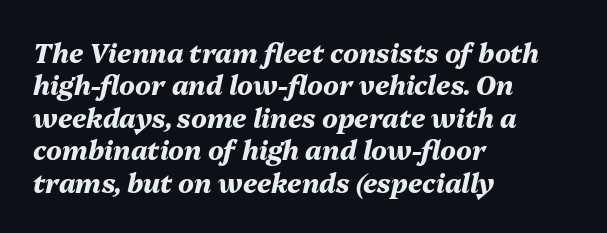
{"italic": "yes", "lean": "right", "slant_degrees": 13, "bold": "yes", "underline": "no", "align": "left", "line_spacing": "normal", "line_spacing_ratio": 1.25, "letter_spacing": "normal", "letter_spacing_em": 0.0, "glyph_px": 26}
